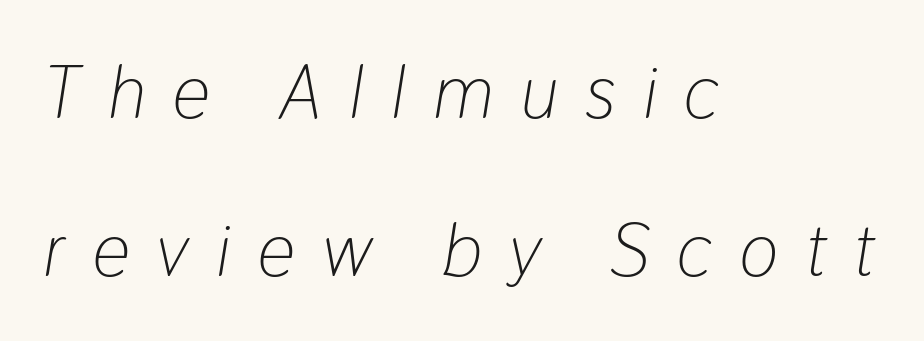
The image shows 74 px light, condensed type, italic (leaning right); set left-aligned, loose line spacing (2.13x), unusually wide letter spacing (+0.37 em), not underlined; low stroke contrast and a medium x-height.
